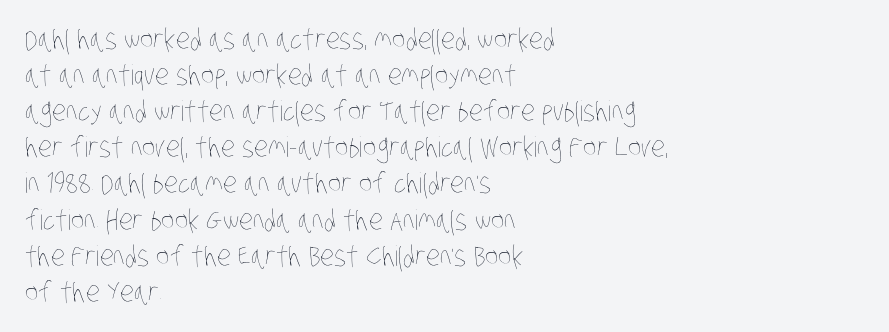
The image shows 28 px thin, condensed type; set left-aligned, normal line spacing (1.29x), normal letter spacing, not underlined; low stroke contrast and a large x-height.
